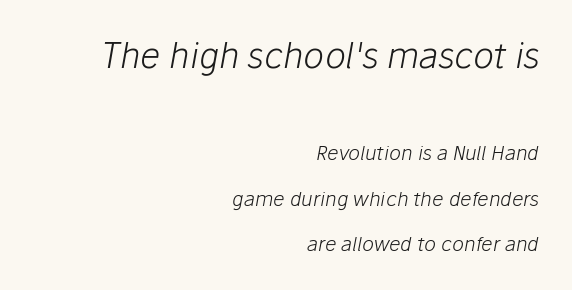
The image shows 35 px light type, italic (leaning right); set right-aligned, loose line spacing (2.27x), normal letter spacing, not underlined; the first (top) block is 1.75x larger; low stroke contrast and a medium x-height.
